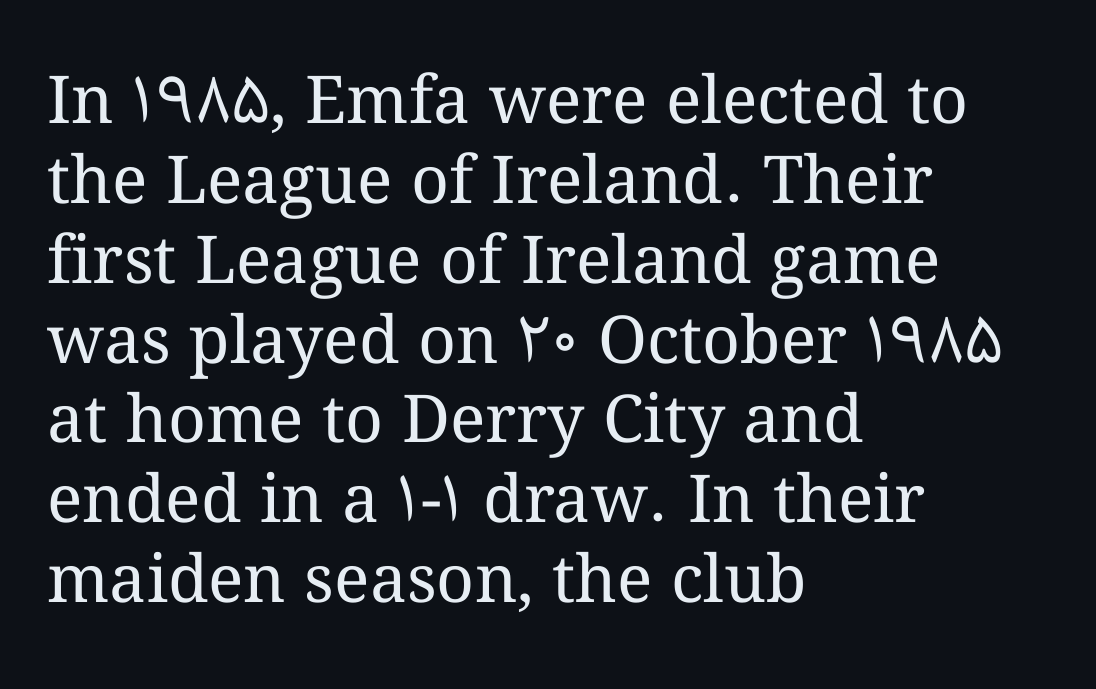
The image shows 66 px regular-weight type, upright; set left-aligned, line spacing 1.21x, normal letter spacing, not underlined; medium stroke contrast and a medium x-height.
